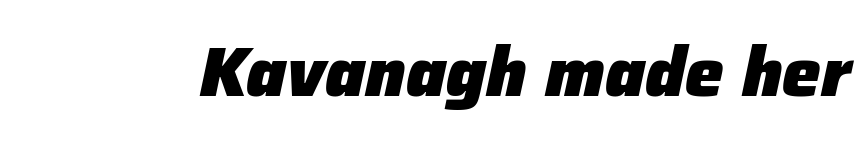
{"italic": "yes", "lean": "right", "slant_degrees": 12, "bold": "yes", "weight": "heavy", "width": "normal", "stroke_contrast": "low", "x_height": "medium", "monospaced": "no", "underline": "no", "letter_spacing": "normal", "letter_spacing_em": 0.0, "glyph_px": 69}
